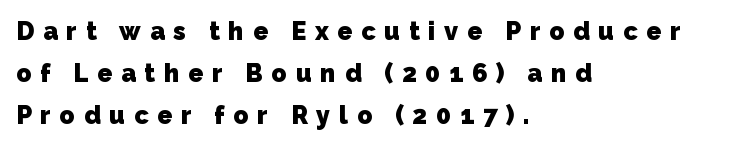
The image shows 25 px bold type; set left-aligned, normal line spacing (1.69x), unusually wide letter spacing (+0.35 em), not underlined.
